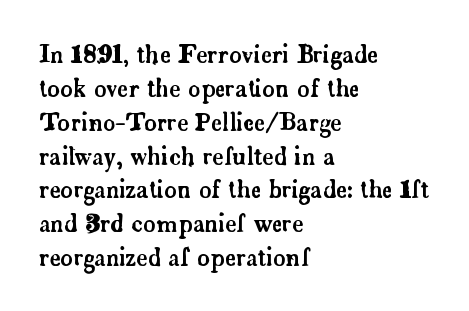
The image shows 24 px text type, upright; set left-aligned, normal line spacing (1.41x), normal letter spacing, not underlined.
